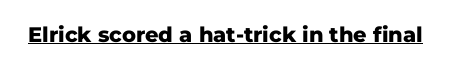
Q: Is the text bold? A: Yes.
Q: Is the text italic (slanted)? A: No, it is upright.
Q: Is the text underlined? A: Yes.
Q: Is the spacing between letters normal or unusually wide? A: Normal.
